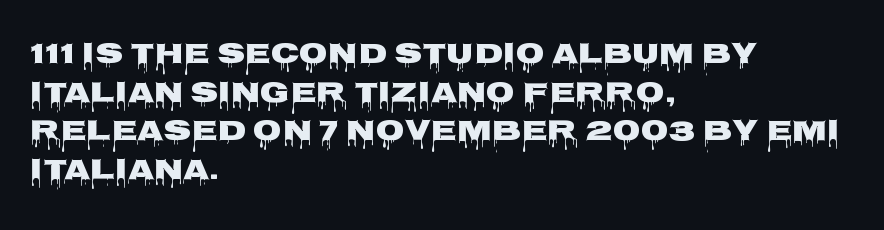
{"serif": "no", "italic": "no", "width": "wide", "stroke_contrast": "low", "x_height": "large", "monospaced": "no", "underline": "no", "align": "left", "line_spacing": "normal", "line_spacing_ratio": 1.29, "letter_spacing": "normal", "letter_spacing_em": 0.0, "glyph_px": 30}
